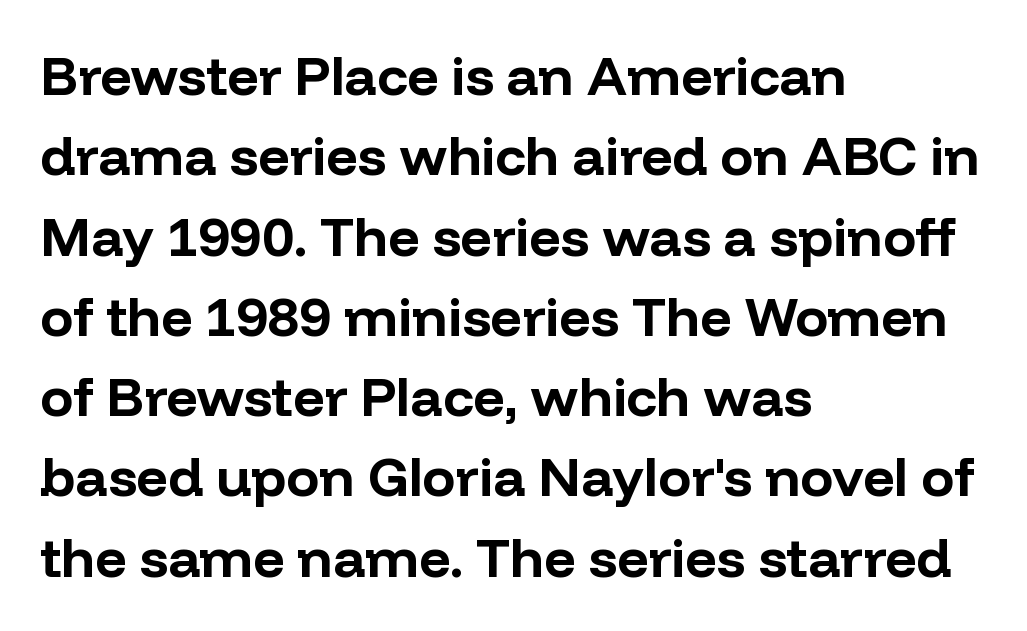
{"serif": "no", "italic": "no", "bold": "yes", "weight": "bold", "width": "normal", "stroke_contrast": "low", "x_height": "medium", "monospaced": "no", "underline": "no", "align": "left", "line_spacing": "normal", "line_spacing_ratio": 1.46, "letter_spacing": "normal", "letter_spacing_em": 0.0, "glyph_px": 55}
